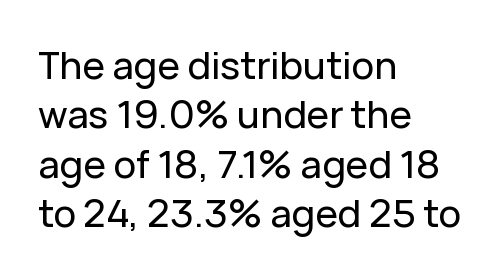
The image shows 38 px sans-serif type, upright; set left-aligned, normal line spacing (1.3x), normal letter spacing, not underlined; low stroke contrast and a medium x-height.
